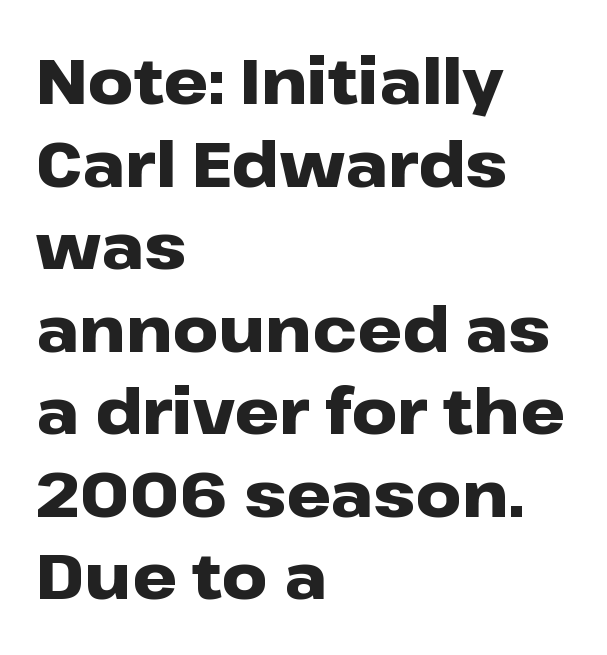
The image shows 63 px heavy, wide sans-serif type, upright; set left-aligned, normal line spacing (1.31x), normal letter spacing, not underlined; low stroke contrast and a medium x-height.
